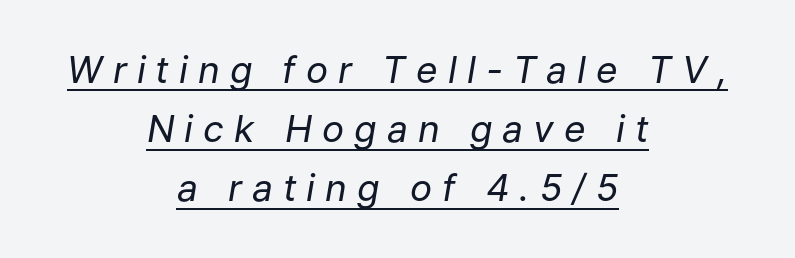
Looks like regular typesetting: each glyph gets only the width it needs. The vertical gap from one line to the next is medium. Inter-character spacing is expanded well beyond the font's built-in metrics. Every character sits at an angle, as italics do. The lettering is marked with a stroke running underneath it. The typesetter chose a symmetrical, centered arrangement here.
